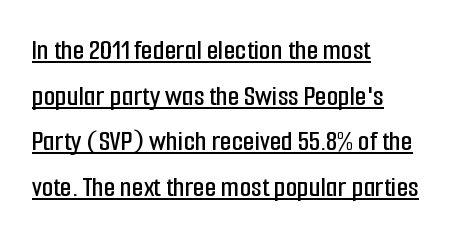
Q: Is the text italic (slanted)? A: No, it is upright.
Q: Is the typeface a serif or a sans-serif typeface? A: Sans-serif.
Q: Is the text underlined? A: Yes.
Q: How is the paragraph aligned? A: Left-aligned.
Q: Is the spacing between letters normal or unusually wide? A: Normal.
Q: Is the spacing between lines tight, normal or loose? A: Normal.
Q: Width (condensed, normal, or wide)? A: Condensed.
Q: Stroke contrast? A: Low.
Q: x-height? A: Medium.
Q: Monospaced? A: No.
